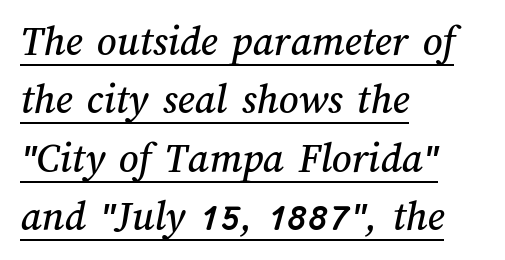
Q: Is the text underlined? A: Yes.
Q: How is the paragraph aligned? A: Left-aligned.
Q: Is the spacing between letters normal or unusually wide? A: Normal.
Q: Is the spacing between lines tight, normal or loose? A: Normal.
Q: Width (condensed, normal, or wide)? A: Normal.
Q: Stroke contrast? A: Medium.
Q: x-height? A: Medium.
Q: Monospaced? A: No.
